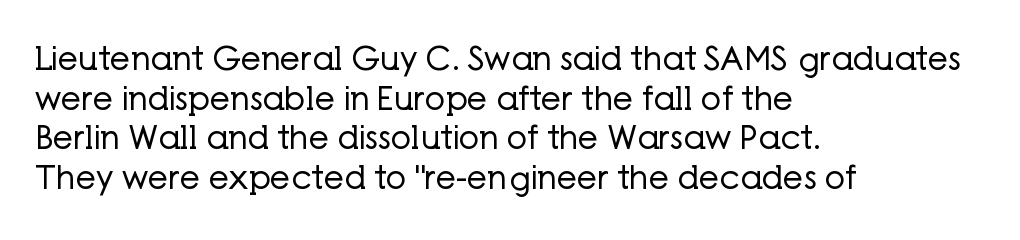
The image shows 32 px regular-weight sans-serif type, upright; set left-aligned, line spacing 1.24x, normal letter spacing, not underlined; low stroke contrast and a medium x-height.
